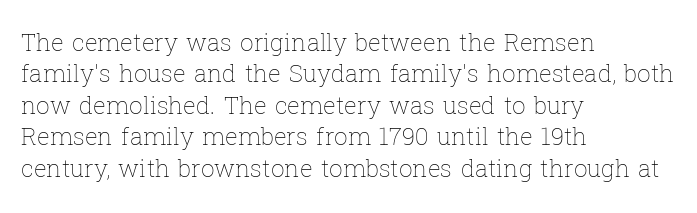
What stands out about the letter spacing? Nothing — it is the standard amount. Unmarked baselines from the first word to the last. The rendering anchors every line to the left-hand side. Regarding leading, the lines here are spaced in the standard way. Compared with a typical body face, this is equally light or lighter still. In terms of posture, this sample is upright.
